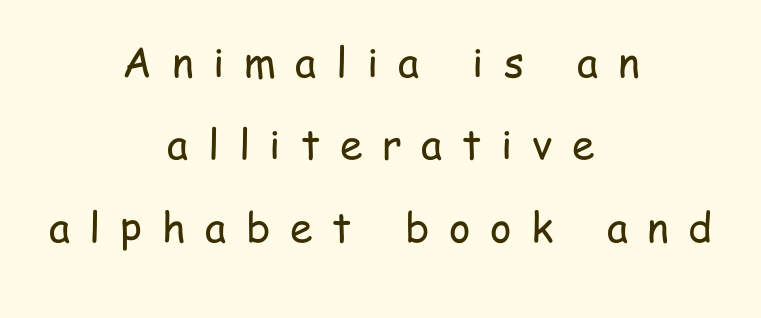
The image shows 41 px regular-weight, condensed sans-serif type, upright; set centered, loose line spacing (2.01x), unusually wide letter spacing (+0.48 em), not underlined; low stroke contrast and a medium x-height.
